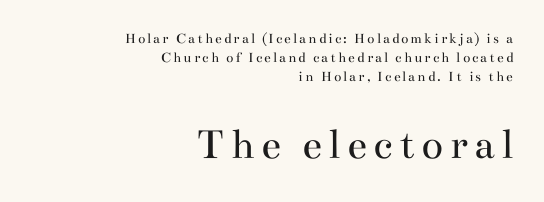
The image shows 45 px regular-weight, wide serif type, upright; set right-aligned, normal line spacing (1.27x), not underlined; the second (bottom) block is 3.0x larger; medium stroke contrast and a small x-height.
